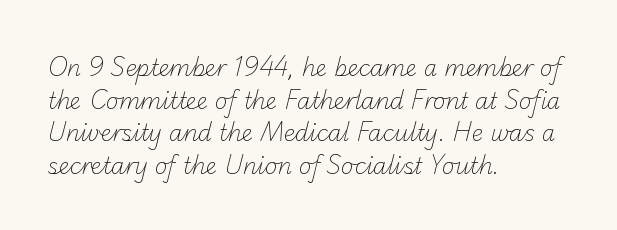
{"bold": "no", "underline": "no", "align": "left", "line_spacing": "normal", "line_spacing_ratio": 1.48, "letter_spacing": "normal", "letter_spacing_em": 0.0, "glyph_px": 22}
